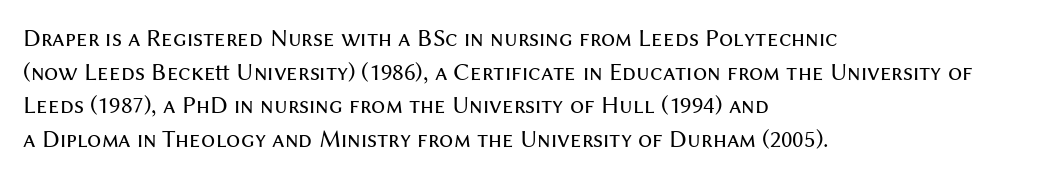
Q: Is the text bold? A: No.
Q: Is the text italic (slanted)? A: No, it is upright.
Q: Is the text underlined? A: No.
Q: How is the paragraph aligned? A: Left-aligned.
Q: Is the spacing between letters normal or unusually wide? A: Normal.
Q: Is the spacing between lines tight, normal or loose? A: Normal.
